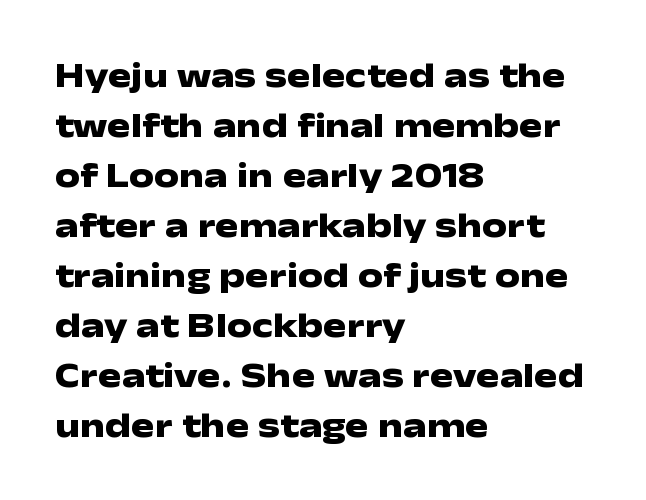
Q: Is the text bold? A: Yes.
Q: Is the text italic (slanted)? A: No, it is upright.
Q: Is the typeface a serif or a sans-serif typeface? A: Sans-serif.
Q: Is the text underlined? A: No.
Q: How is the paragraph aligned? A: Left-aligned.
Q: Is the spacing between letters normal or unusually wide? A: Normal.
Q: Is the spacing between lines tight, normal or loose? A: Normal.
Q: Width (condensed, normal, or wide)? A: Wide.
Q: Stroke contrast? A: Low.
Q: x-height? A: Medium.
Q: Monospaced? A: No.
